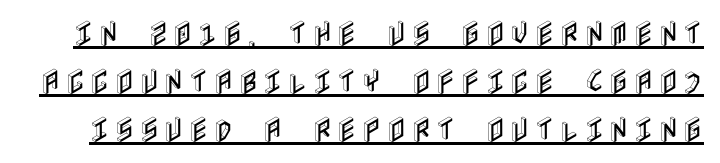
{"italic": "no", "width": "condensed", "x_height": "large", "underline": "yes", "line_spacing_ratio": 1.71, "glyph_px": 28}
